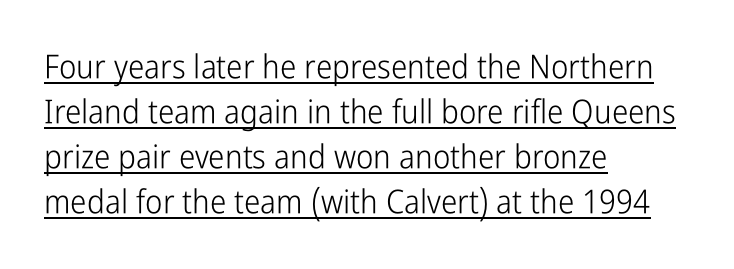
Q: Is the text bold? A: No.
Q: Is the text italic (slanted)? A: No, it is upright.
Q: Is the typeface a serif or a sans-serif typeface? A: Sans-serif.
Q: Is the text underlined? A: Yes.
Q: How is the paragraph aligned? A: Left-aligned.
Q: Is the spacing between letters normal or unusually wide? A: Normal.
Q: Is the spacing between lines tight, normal or loose? A: Normal.
Q: Width (condensed, normal, or wide)? A: Condensed.
Q: Stroke contrast? A: Low.
Q: x-height? A: Medium.
Q: Monospaced? A: No.
